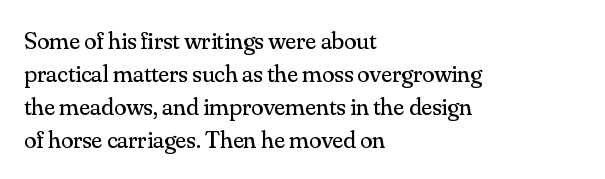
{"italic": "no", "bold": "no", "underline": "no", "align": "left", "line_spacing": "normal", "line_spacing_ratio": 1.32, "letter_spacing": "normal", "letter_spacing_em": 0.0, "glyph_px": 25}
